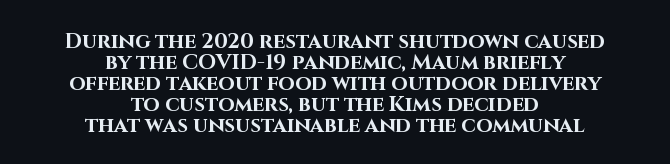
Q: Is the text bold? A: Yes.
Q: Is the text italic (slanted)? A: No, it is upright.
Q: Is the text underlined? A: No.
Q: How is the paragraph aligned? A: Centered.
Q: Is the spacing between letters normal or unusually wide? A: Normal.
Q: Is the spacing between lines tight, normal or loose? A: Tight.
